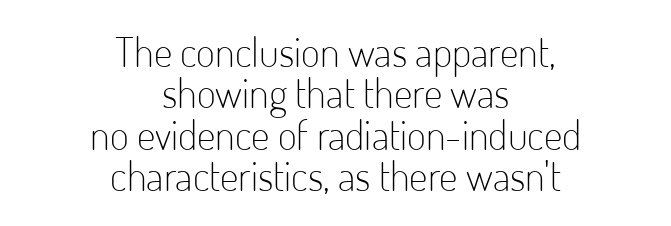
No extra ink here — the face is not bold. This is roman type, the default non-slanted kind. Rows of type sit shoulder to shoulder in the vertical direction. Honestly, there is no underline to notice here at all. If you folded the block vertically in half, each line would mirror itself in length.
